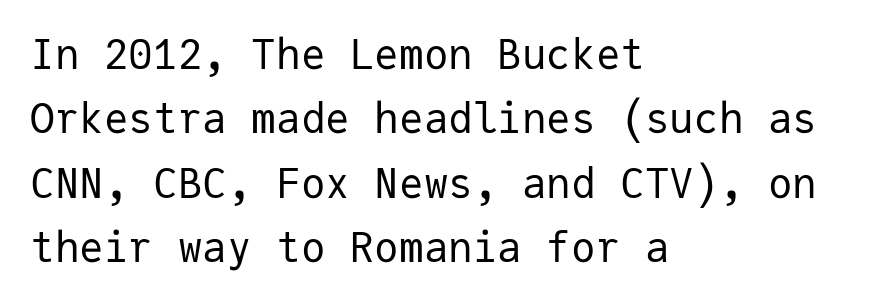
Q: Is the text bold? A: No.
Q: Is the text italic (slanted)? A: No, it is upright.
Q: Is the typeface a serif or a sans-serif typeface? A: Sans-serif.
Q: Is the text underlined? A: No.
Q: How is the paragraph aligned? A: Left-aligned.
Q: Is the spacing between letters normal or unusually wide? A: Normal.
Q: Is the spacing between lines tight, normal or loose? A: Normal.
Q: Width (condensed, normal, or wide)? A: Normal.
Q: Stroke contrast? A: Low.
Q: x-height? A: Medium.
Q: Monospaced? A: Yes.
